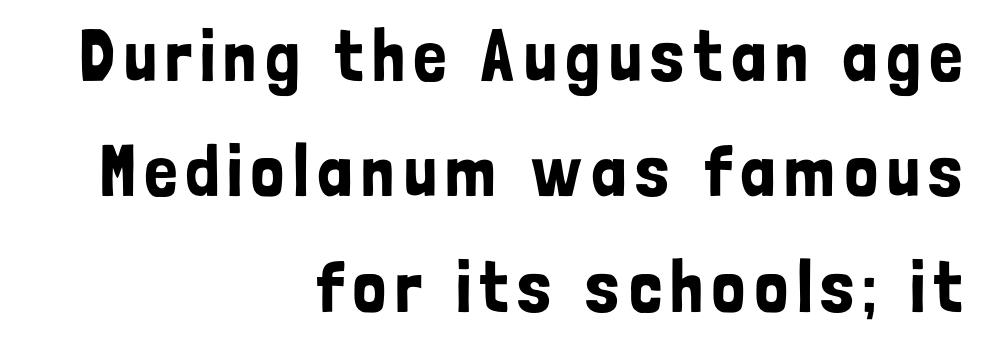
Q: Is the text italic (slanted)? A: No, it is upright.
Q: Is the typeface a serif or a sans-serif typeface? A: Sans-serif.
Q: Is the text underlined? A: No.
Q: How is the paragraph aligned? A: Right-aligned.
Q: Is the spacing between lines tight, normal or loose? A: Normal.
Q: Width (condensed, normal, or wide)? A: Condensed.
Q: Stroke contrast? A: Low.
Q: x-height? A: Medium.
Q: Monospaced? A: No.
